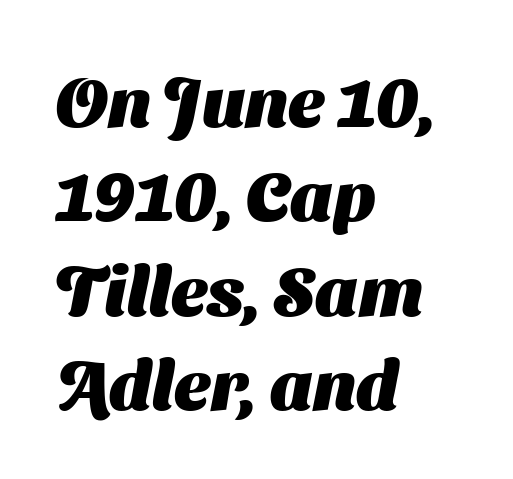
Every letter is thick-stroked: bold, no question. Short and long lines alike share a common starting point at left. Descenders are the only things crossing below the line. The face used here is proportionally spaced, like ordinary book or web type. Serif or sans? Sans — the stroke terminals are bare. Look at the tracking — it's just the regular setting, nothing added.
